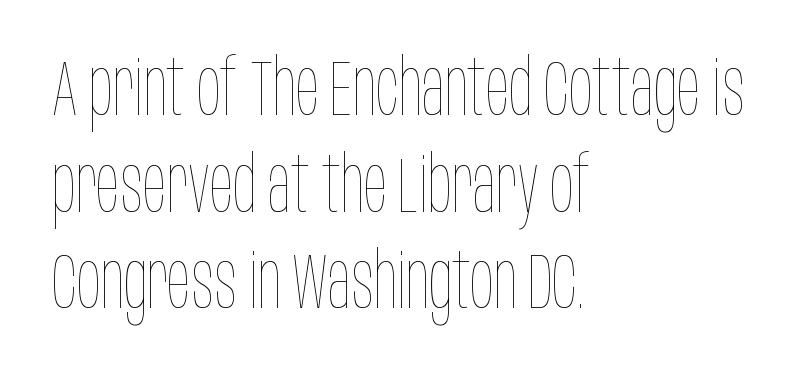
{"italic": "no", "bold": "no", "weight": "thin", "width": "condensed", "stroke_contrast": "low", "x_height": "large", "monospaced": "no", "underline": "no", "align": "left", "line_spacing_ratio": 1.24, "letter_spacing": "normal", "letter_spacing_em": 0.0, "glyph_px": 78}
